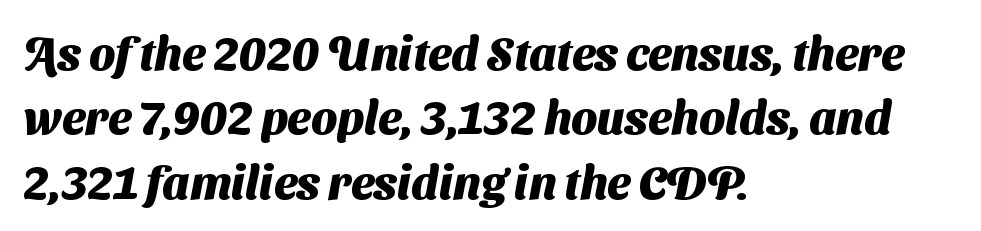
The image shows 46 px heavy sans-serif type; set left-aligned, normal line spacing (1.4x), normal letter spacing, not underlined; medium stroke contrast and a medium x-height.
